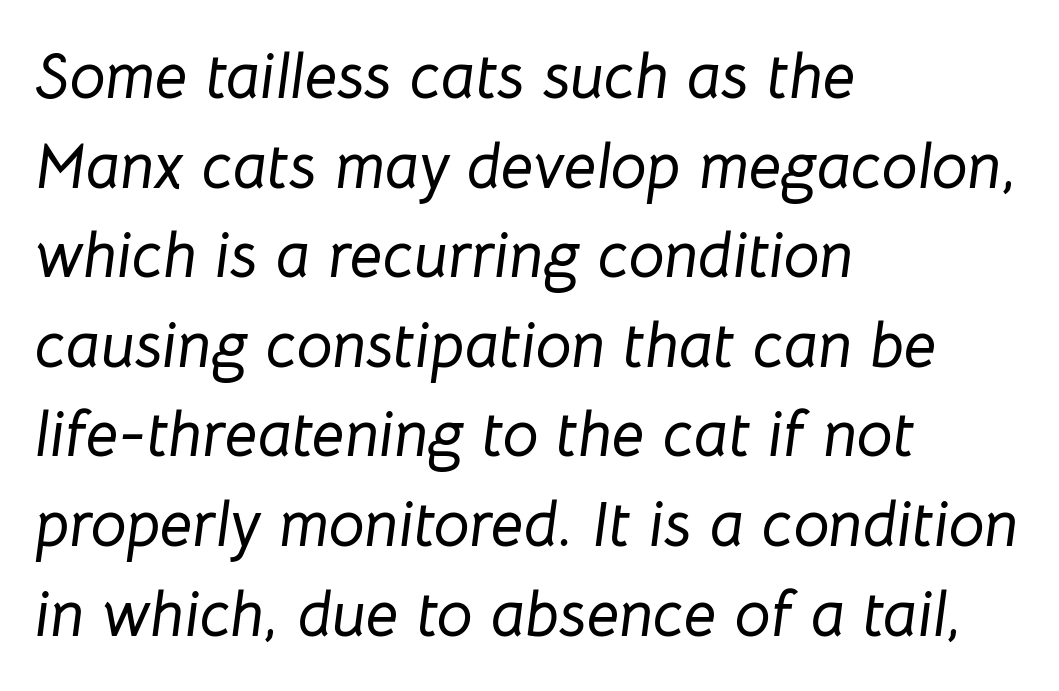
{"italic": "yes", "lean": "right", "slant_degrees": 8, "width": "normal", "stroke_contrast": "low", "x_height": "medium", "monospaced": "no", "underline": "no", "align": "left", "line_spacing": "normal", "line_spacing_ratio": 1.4, "letter_spacing": "normal", "letter_spacing_em": 0.0, "glyph_px": 64}
